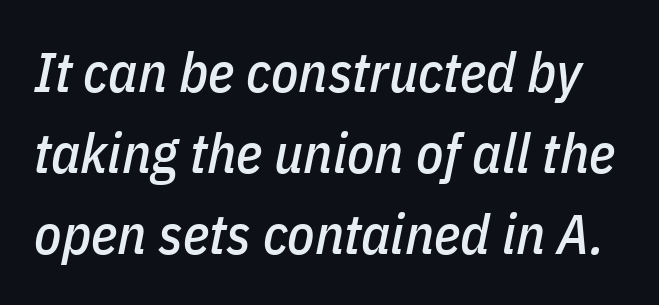
{"italic": "yes", "lean": "right", "slant_degrees": 11, "width": "condensed", "stroke_contrast": "low", "x_height": "medium", "monospaced": "no", "underline": "no", "line_spacing": "normal", "line_spacing_ratio": 1.45, "letter_spacing": "normal", "letter_spacing_em": 0.0, "glyph_px": 56}
